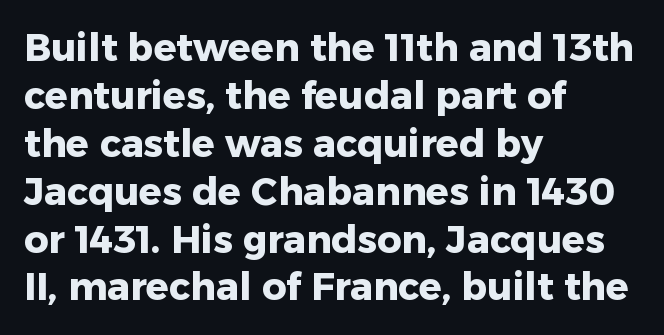
Q: Is the text bold? A: Yes.
Q: Is the text italic (slanted)? A: No, it is upright.
Q: Is the typeface a serif or a sans-serif typeface? A: Sans-serif.
Q: Is the text underlined? A: No.
Q: How is the paragraph aligned? A: Left-aligned.
Q: Is the spacing between letters normal or unusually wide? A: Normal.
Q: Is the spacing between lines tight, normal or loose? A: Normal.
Q: Width (condensed, normal, or wide)? A: Normal.
Q: Stroke contrast? A: Low.
Q: x-height? A: Medium.
Q: Monospaced? A: No.
